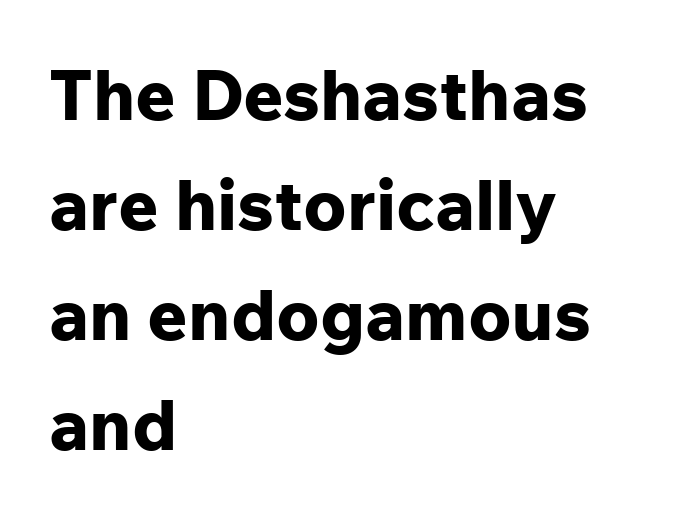
Q: Is the text bold? A: Yes.
Q: Is the text italic (slanted)? A: No, it is upright.
Q: Is the typeface a serif or a sans-serif typeface? A: Sans-serif.
Q: Is the text underlined? A: No.
Q: How is the paragraph aligned? A: Left-aligned.
Q: Is the spacing between letters normal or unusually wide? A: Normal.
Q: Is the spacing between lines tight, normal or loose? A: Normal.
Q: Width (condensed, normal, or wide)? A: Normal.
Q: Stroke contrast? A: Low.
Q: x-height? A: Medium.
Q: Monospaced? A: No.
